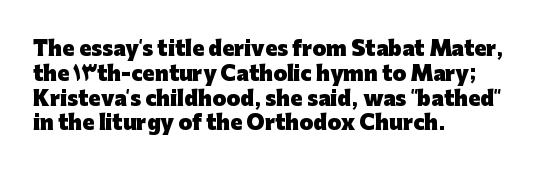
Line starts are locked; line ends wander. Tracking value appears to be zero — textbook default spacing. Style check: upright. Rule under the text: the space is simply empty. Heavy-handed strokes throughout: this text is bold.
